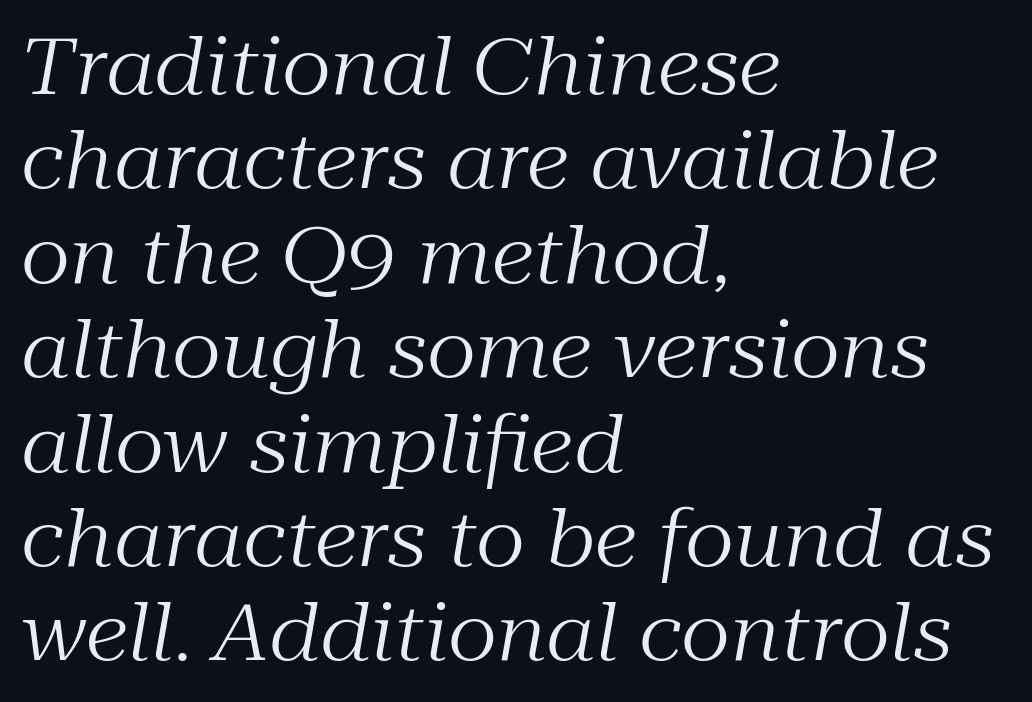
{"serif": "yes", "italic": "yes", "lean": "right", "slant_degrees": 10, "bold": "no", "weight": "regular", "width": "normal", "stroke_contrast": "medium", "x_height": "medium", "monospaced": "no", "underline": "no", "align": "left", "line_spacing_ratio": 1.21, "letter_spacing": "normal", "letter_spacing_em": 0.0, "glyph_px": 78}
